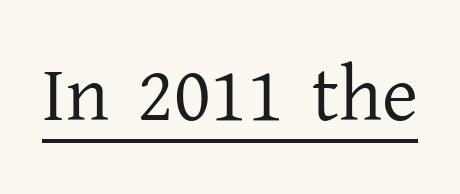
The image shows 78 px regular-weight serif type, upright; set normal letter spacing, underlined; low stroke contrast and a medium x-height.
